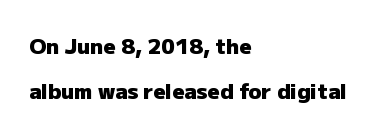
The image shows 21 px bold type, upright; set left-aligned, loose line spacing (2.15x), normal letter spacing, not underlined.
